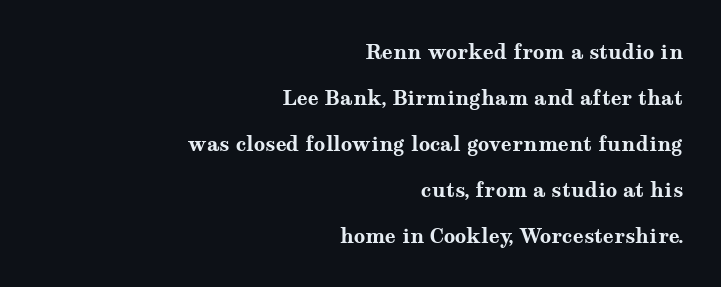
Q: Is the text bold? A: Yes.
Q: Is the text italic (slanted)? A: No, it is upright.
Q: Is the text underlined? A: No.
Q: How is the paragraph aligned? A: Right-aligned.
Q: Is the spacing between letters normal or unusually wide? A: Normal.
Q: Is the spacing between lines tight, normal or loose? A: Loose.
